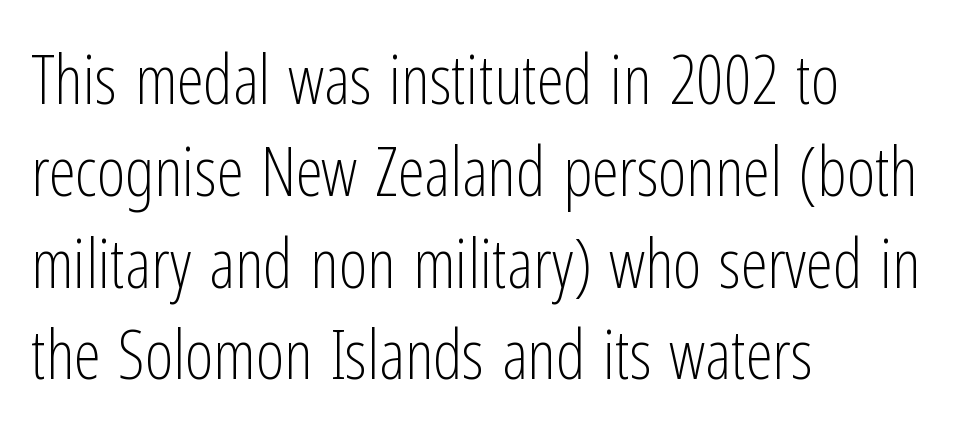
{"serif": "no", "italic": "no", "bold": "no", "weight": "light", "width": "condensed", "stroke_contrast": "low", "x_height": "medium", "monospaced": "no", "underline": "no", "align": "left", "line_spacing": "normal", "line_spacing_ratio": 1.35, "letter_spacing": "normal", "letter_spacing_em": 0.0, "glyph_px": 68}
